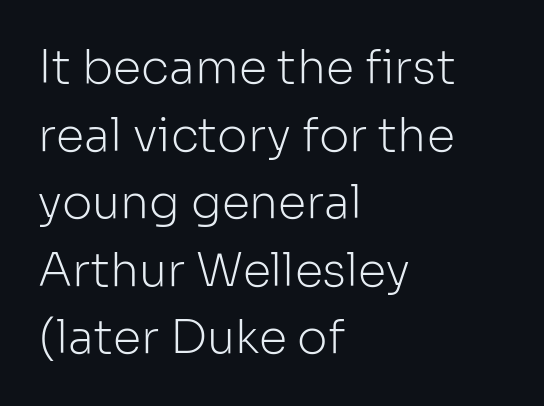
{"serif": "no", "italic": "no", "bold": "no", "weight": "light", "width": "normal", "stroke_contrast": "low", "x_height": "medium", "monospaced": "no", "underline": "no", "align": "left", "line_spacing": "normal", "line_spacing_ratio": 1.47, "letter_spacing": "normal", "letter_spacing_em": 0.0, "glyph_px": 46}
